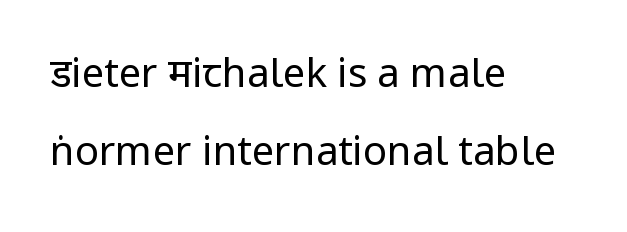
Nobody touched the tracking dial on this one. The line-height multiplier appears high, well above default. Italic? Not at all — the glyphs are vertical. The typeface chosen for these lines omits serifs. The string is rendered with underlining switched off.
